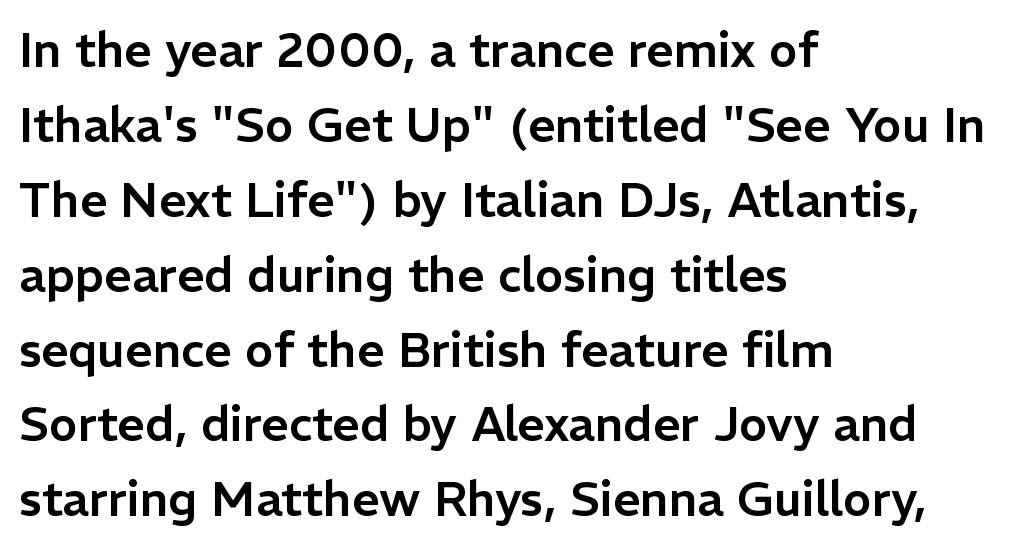
The image shows 48 px sans-serif type, upright; set left-aligned, normal line spacing (1.56x), normal letter spacing, not underlined; low stroke contrast and a medium x-height.
